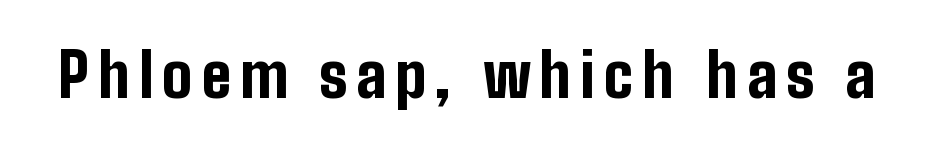
Q: Is the text bold? A: Yes.
Q: Is the text italic (slanted)? A: No, it is upright.
Q: Is the typeface a serif or a sans-serif typeface? A: Sans-serif.
Q: Is the text underlined? A: No.
Q: Width (condensed, normal, or wide)? A: Condensed.
Q: Stroke contrast? A: Low.
Q: x-height? A: Medium.
Q: Monospaced? A: No.
